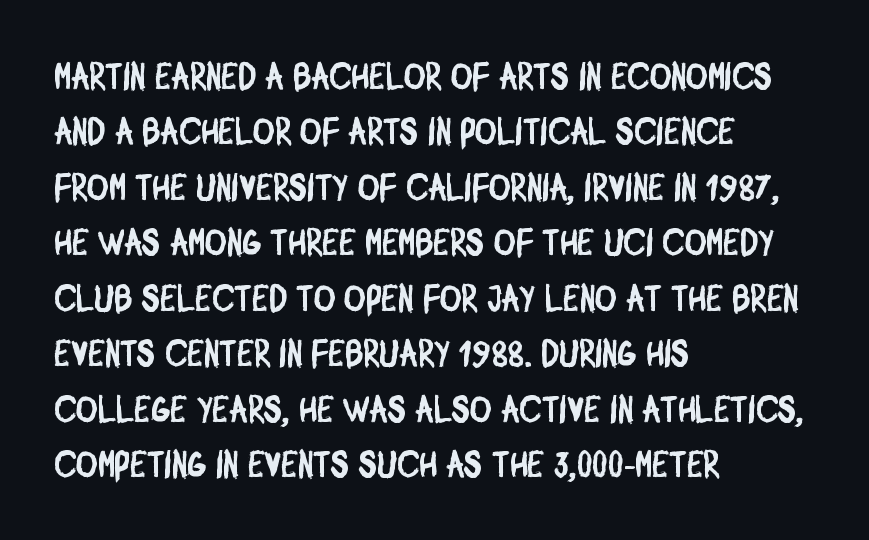
The image shows 37 px condensed sans-serif type; set left-aligned, normal line spacing (1.5x), normal letter spacing, not underlined; low stroke contrast and a large x-height.
